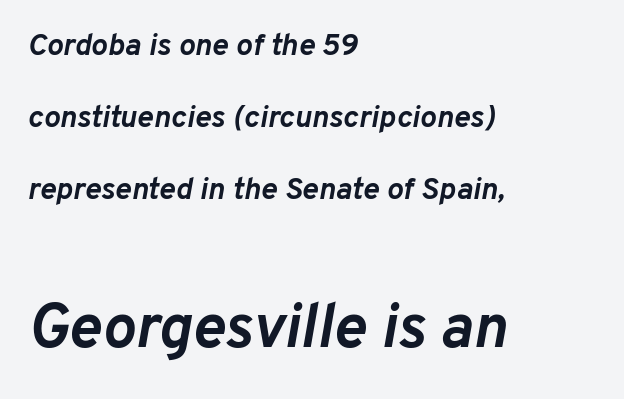
Tracking here is standard; glyphs follow each other at the usual distance. Does the copy run flush right? No — it runs flush left. I'd describe the lettering as bold — thick and assertive. The lettering tilts uniformly, giving the passage an italic look. The strip under each line holds only bare page.
